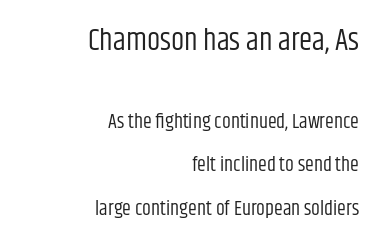
{"serif": "no", "italic": "no", "bold": "no", "weight": "regular", "width": "condensed", "stroke_contrast": "low", "x_height": "large", "monospaced": "no", "underline": "no", "align": "right", "line_spacing": "loose", "line_spacing_ratio": 2.17, "letter_spacing": "normal", "letter_spacing_em": 0.0, "larger_block": "first", "size_ratio": 1.5, "glyph_px": 30}
